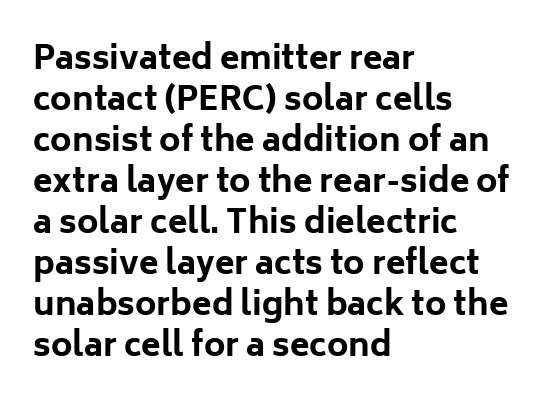
The image shows 32 px bold sans-serif type, upright; set left-aligned, normal line spacing (1.28x), normal letter spacing, not underlined; low stroke contrast and a medium x-height.
